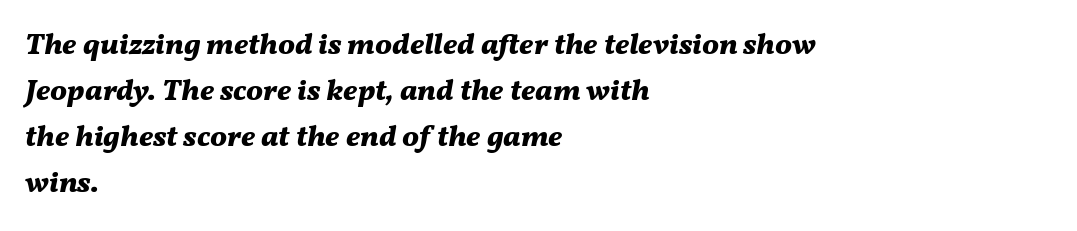
{"italic": "yes", "lean": "right", "slant_degrees": 11, "bold": "yes", "weight": "bold", "width": "normal", "stroke_contrast": "medium", "x_height": "medium", "monospaced": "no", "underline": "no", "align": "left", "line_spacing": "normal", "line_spacing_ratio": 1.53, "letter_spacing": "normal", "letter_spacing_em": 0.0, "glyph_px": 30}
